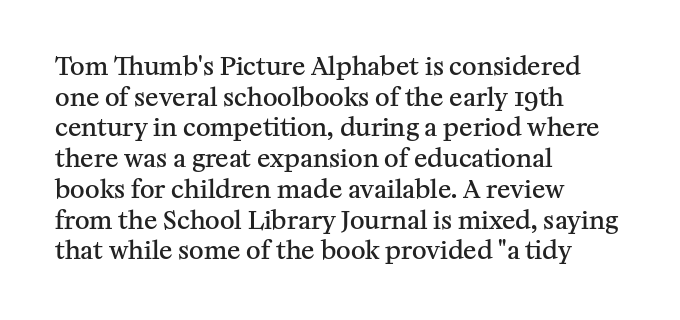
Q: Is the text bold? A: Semi-bold.
Q: Is the text italic (slanted)? A: No, it is upright.
Q: Is the text underlined? A: No.
Q: How is the paragraph aligned? A: Left-aligned.
Q: Is the spacing between letters normal or unusually wide? A: Normal.
